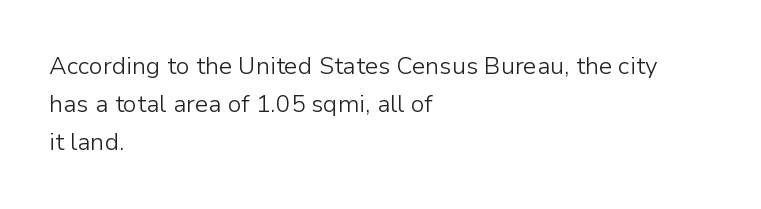
{"italic": "no", "bold": "no", "underline": "no", "align": "left", "line_spacing": "normal", "line_spacing_ratio": 1.59, "letter_spacing": "normal", "letter_spacing_em": 0.0, "glyph_px": 24}
